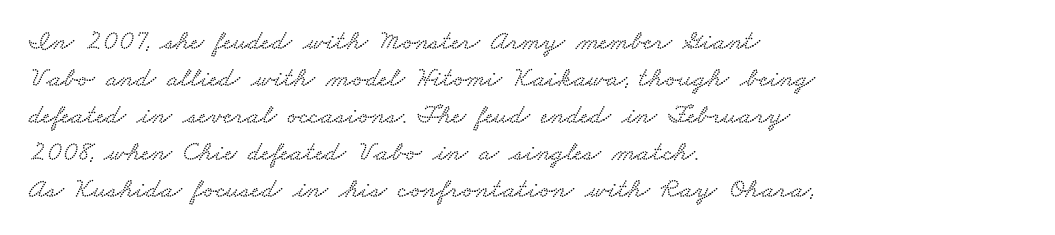
{"serif": "yes", "width": "wide", "stroke_contrast": "low", "x_height": "small", "monospaced": "no", "underline": "no", "align": "left", "line_spacing": "normal", "line_spacing_ratio": 1.32, "letter_spacing": "normal", "letter_spacing_em": 0.0, "glyph_px": 28}
